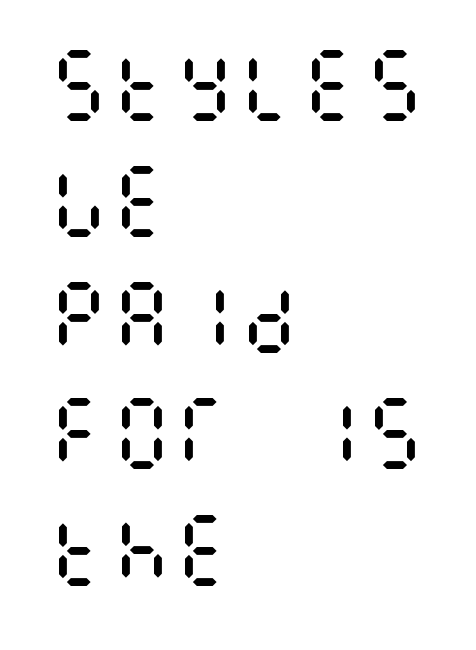
Q: Is the text bold? A: No.
Q: Is the text italic (slanted)? A: No, it is upright.
Q: Is the text underlined? A: No.
Q: How is the paragraph aligned? A: Left-aligned.
Q: Is the spacing between letters normal or unusually wide? A: Normal.
Q: Is the spacing between lines tight, normal or loose? A: Normal.
Q: Width (condensed, normal, or wide)? A: Condensed.
Q: Stroke contrast? A: Medium.
Q: x-height? A: Large.
